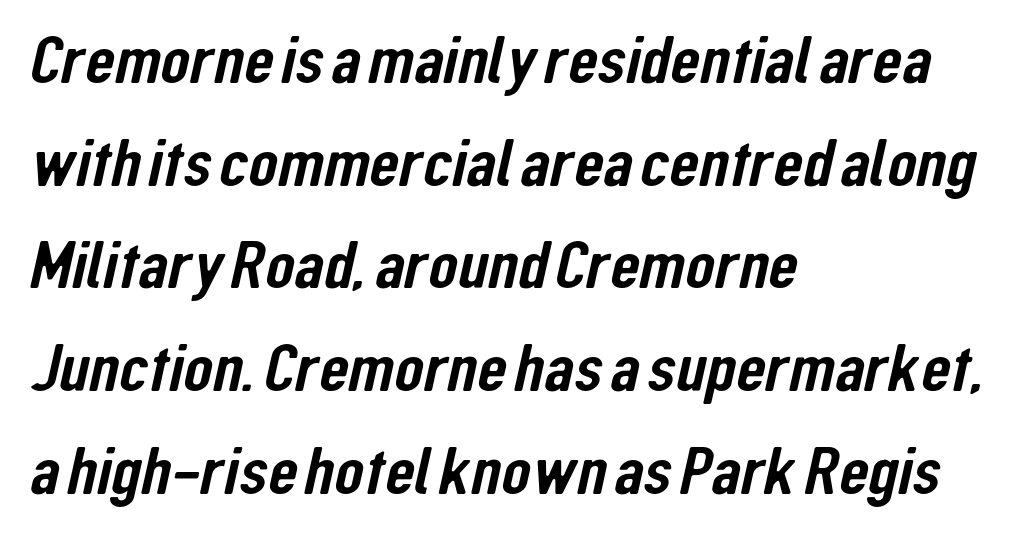
Q: Is the typeface a serif or a sans-serif typeface? A: Sans-serif.
Q: Is the text underlined? A: No.
Q: How is the paragraph aligned? A: Left-aligned.
Q: Is the spacing between letters normal or unusually wide? A: Normal.
Q: Is the spacing between lines tight, normal or loose? A: Normal.
Q: Width (condensed, normal, or wide)? A: Condensed.
Q: Stroke contrast? A: Low.
Q: x-height? A: Medium.
Q: Monospaced? A: No.
